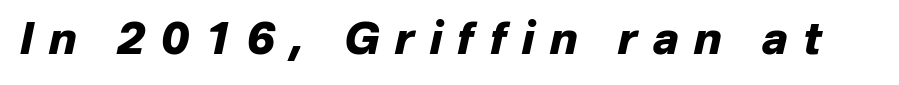
The image shows 44 px heavy type, italic (leaning right); set unusually wide letter spacing (+0.35 em), not underlined; low stroke contrast and a medium x-height.
